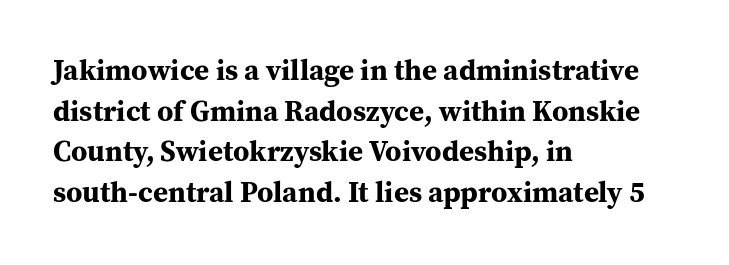
Line starts are locked; line ends wander. Characters remain perfectly vertical along every line. A typesetter would call this zero additional tracking. Think of a printed novel: that variable character pitch is what you see here. Every letter is thick-stroked: bold, no question.
